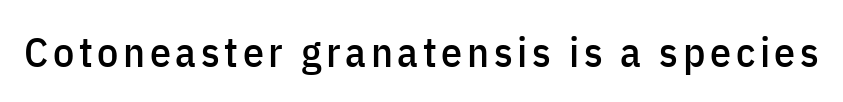
Q: Is the text italic (slanted)? A: No, it is upright.
Q: Is the typeface a serif or a sans-serif typeface? A: Sans-serif.
Q: Is the text underlined? A: No.
Q: Width (condensed, normal, or wide)? A: Condensed.
Q: Stroke contrast? A: Low.
Q: x-height? A: Medium.
Q: Monospaced? A: No.
